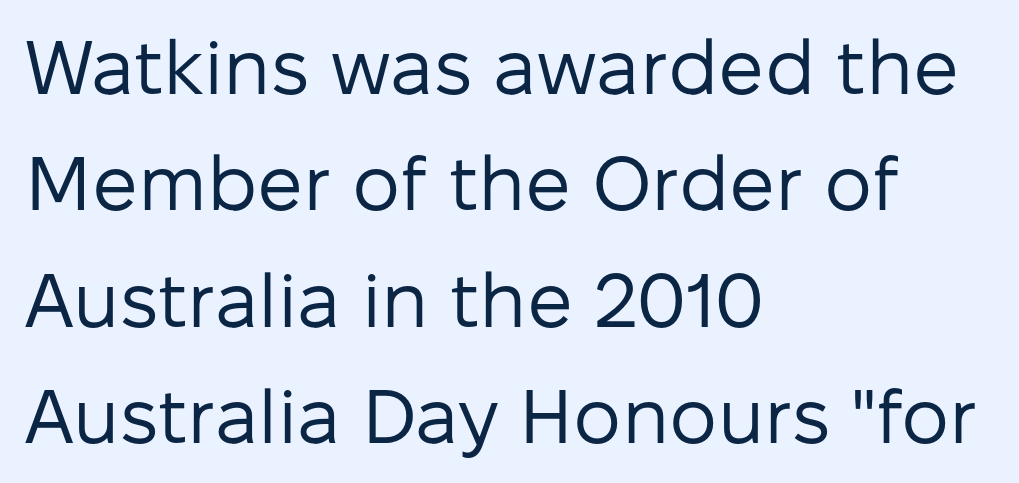
The face used here is proportionally spaced, like ordinary book or web type. The strokes carry an ordinary text weight at most. The zone under the glyphs is completely vacant. Casual observation: everything's shoved over to the left. Italic: no, the glyphs are upright roman. Honestly, the row spacing looks completely unremarkable.
